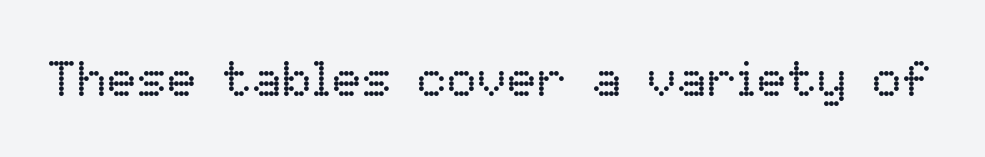
The typography opts for an upright posture over an oblique one. Each stroke keeps to a modest, everyday thickness or less. This sample uses plain, unmodified letter spacing. Letters rest on an invisible, unmarked baseline.
